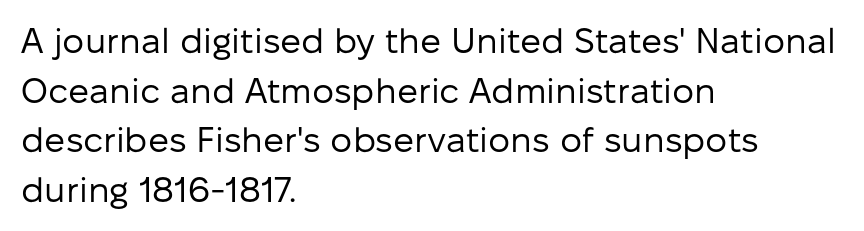
Q: Is the text bold? A: No.
Q: Is the text italic (slanted)? A: No, it is upright.
Q: Is the typeface a serif or a sans-serif typeface? A: Sans-serif.
Q: Is the text underlined? A: No.
Q: How is the paragraph aligned? A: Left-aligned.
Q: Is the spacing between letters normal or unusually wide? A: Normal.
Q: Is the spacing between lines tight, normal or loose? A: Normal.
Q: Width (condensed, normal, or wide)? A: Normal.
Q: Stroke contrast? A: Low.
Q: x-height? A: Medium.
Q: Monospaced? A: No.
